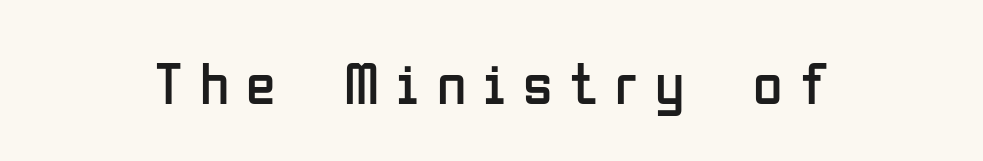
Here the designer chose a conventional face with non-uniform glyph widths. Posture: vertical. The type is letterspaced generously, with wide tracking. Is the type heavy? It reads as light-to-regular instead. Underline: absent. This rendering employs a face without finishing strokes, i.e., a sans-serif.
